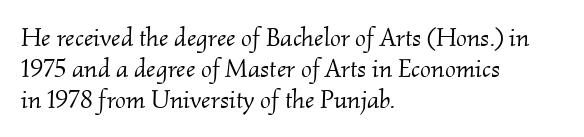
The image shows 26 px text type, italic (leaning right); set left-aligned, line spacing 1.2x, normal letter spacing, not underlined.
